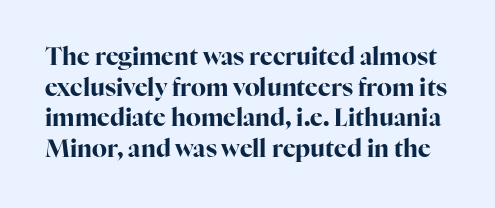
The image shows 24 px bold type, upright; set normal line spacing (1.28x), normal letter spacing, not underlined.
